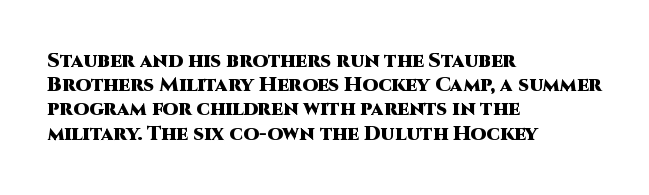
Descenders hang freely into open space. The paragraph has a hard left edge and a soft right edge. It's the straight-up-and-down kind of type. Observe the ordinary spacing: letters are neighbours, not strangers. Weight check: bold — yes, fully.
